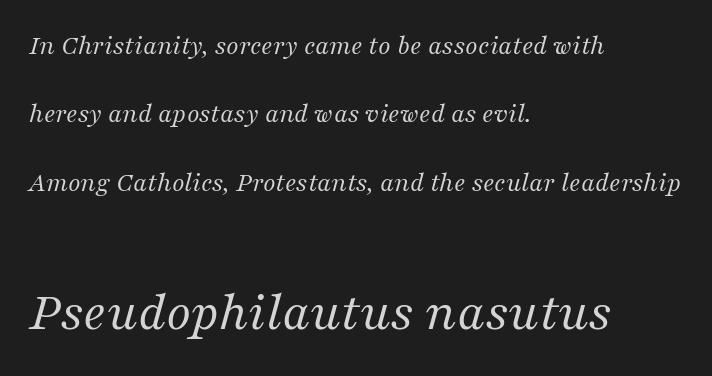
Q: Is the text bold? A: No.
Q: Is the text italic (slanted)? A: Yes, it leans right by about 16 degrees.
Q: Is the typeface a serif or a sans-serif typeface? A: Serif.
Q: Is the text underlined? A: No.
Q: How is the paragraph aligned? A: Left-aligned.
Q: Is the spacing between letters normal or unusually wide? A: Normal.
Q: Is the spacing between lines tight, normal or loose? A: Loose.
Q: Which block of text is set in a larger size, the first (top) or the second (bottom)? A: The second (bottom) one.
Q: Width (condensed, normal, or wide)? A: Normal.
Q: Stroke contrast? A: Medium.
Q: x-height? A: Medium.
Q: Monospaced? A: No.
